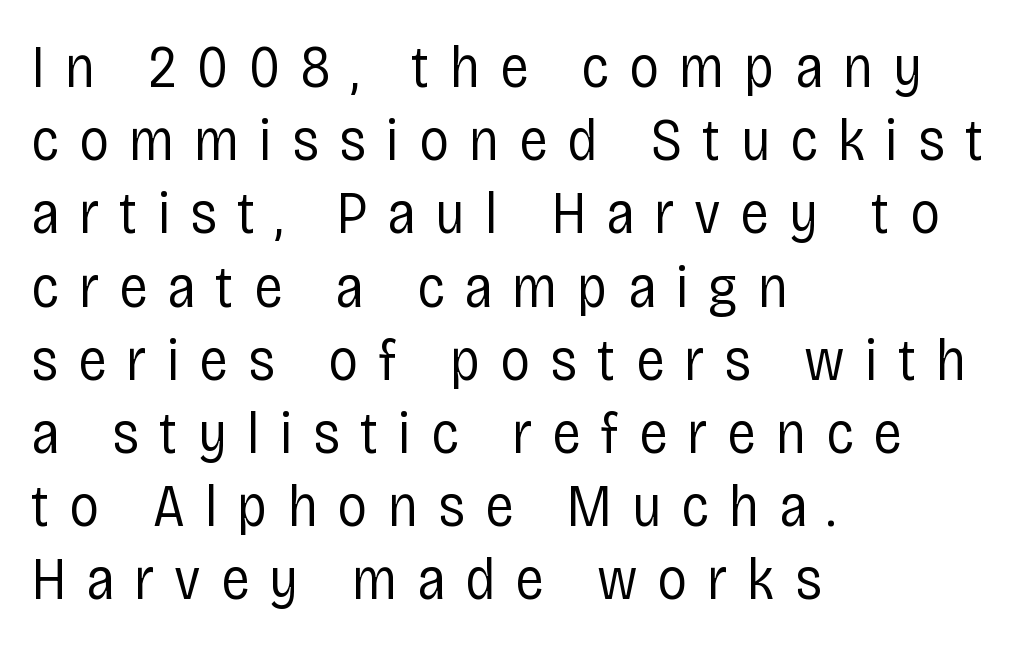
The image shows 60 px regular-weight, condensed sans-serif type, upright; set left-aligned, line spacing 1.22x, unusually wide letter spacing (+0.33 em), not underlined; low stroke contrast and a large x-height.
